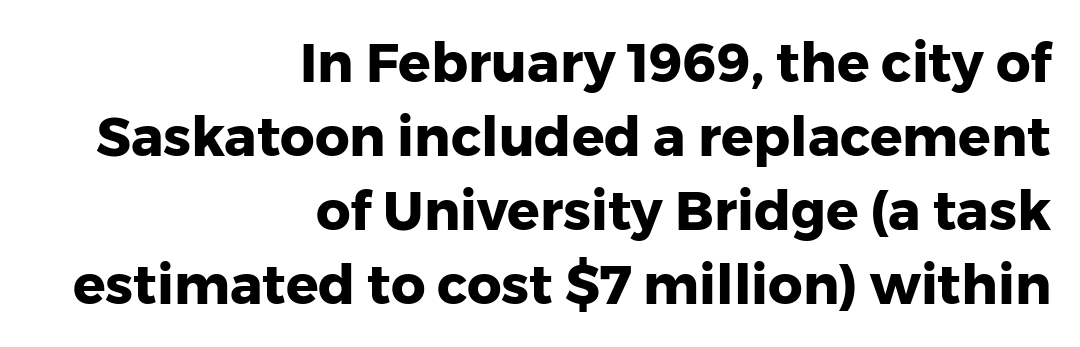
{"serif": "no", "italic": "no", "bold": "yes", "weight": "heavy", "width": "normal", "stroke_contrast": "low", "x_height": "medium", "monospaced": "no", "underline": "no", "align": "right", "line_spacing": "normal", "line_spacing_ratio": 1.37, "letter_spacing": "normal", "letter_spacing_em": 0.0, "glyph_px": 54}
